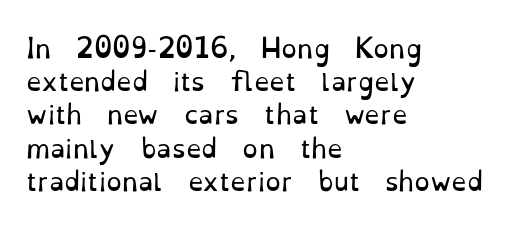
{"italic": "no", "bold": "no", "underline": "no", "align": "left", "line_spacing": "normal", "line_spacing_ratio": 1.33, "letter_spacing": "normal", "letter_spacing_em": 0.0, "glyph_px": 25}
